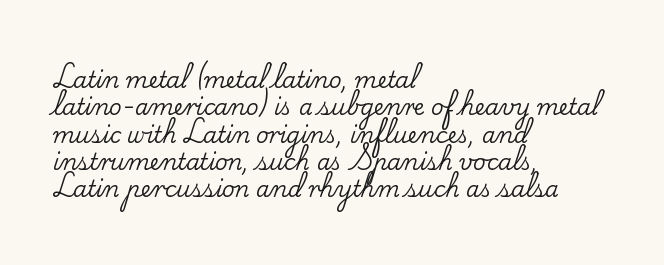
The image shows 22 px text type; set left-aligned, line spacing 1.24x, normal letter spacing, not underlined.
